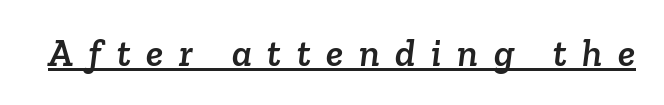
{"serif": "yes", "width": "normal", "stroke_contrast": "low", "x_height": "medium", "monospaced": "no", "underline": "yes", "letter_spacing": "wide", "letter_spacing_em": 0.4, "glyph_px": 39}
